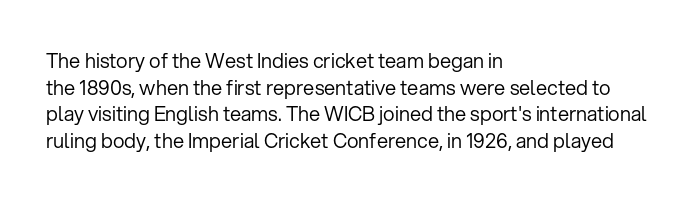
Q: Is the text bold? A: No.
Q: Is the text italic (slanted)? A: No, it is upright.
Q: Is the text underlined? A: No.
Q: How is the paragraph aligned? A: Left-aligned.
Q: Is the spacing between letters normal or unusually wide? A: Normal.
Q: Is the spacing between lines tight, normal or loose? A: Normal.
